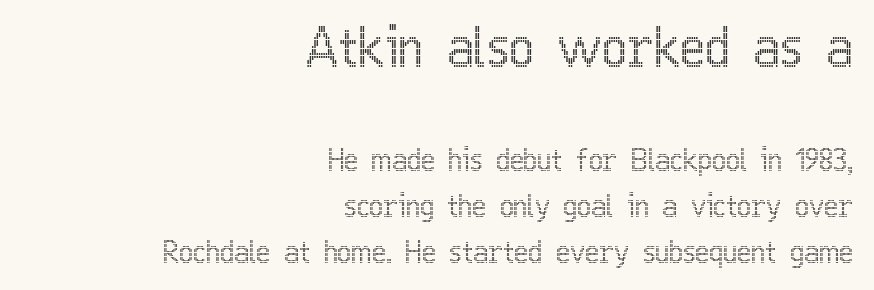
Teacher's note: observe the even right margin — that is flush-right alignment. Every stem runs plumb, perpendicular to the baseline. Horizontal bands of white between lines are of average thickness. Beneath every word, the page is bare. The rendering uses natural spacing where letterforms have individual widths. The earlier block is typeset at a bigger size than the later block.
